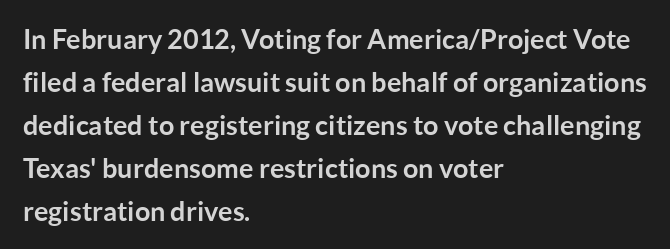
Typesetter's note: full bold, strokes at maximum text heaviness. Quick note: interline space is typical. Compared with a centered layout, this one pins lines to the left instead. Tall strokes in this sample are plumb rather than angled. The tracking reads as untouched default to a designer's eye. Has an underline been added? It has not.
